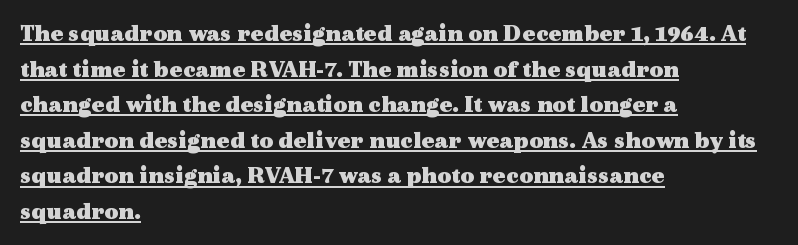
Q: Is the text bold? A: Yes.
Q: Is the text italic (slanted)? A: No, it is upright.
Q: Is the text underlined? A: Yes.
Q: How is the paragraph aligned? A: Left-aligned.
Q: Is the spacing between letters normal or unusually wide? A: Normal.
Q: Is the spacing between lines tight, normal or loose? A: Normal.
